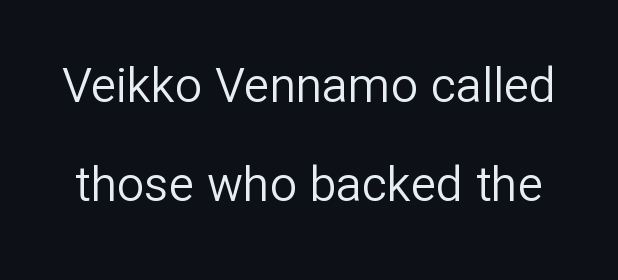
Q: Is the text bold? A: No.
Q: Is the text italic (slanted)? A: No, it is upright.
Q: Is the typeface a serif or a sans-serif typeface? A: Sans-serif.
Q: Is the text underlined? A: No.
Q: Is the spacing between letters normal or unusually wide? A: Normal.
Q: Is the spacing between lines tight, normal or loose? A: Loose.
Q: Width (condensed, normal, or wide)? A: Normal.
Q: Stroke contrast? A: Low.
Q: x-height? A: Medium.
Q: Monospaced? A: No.
